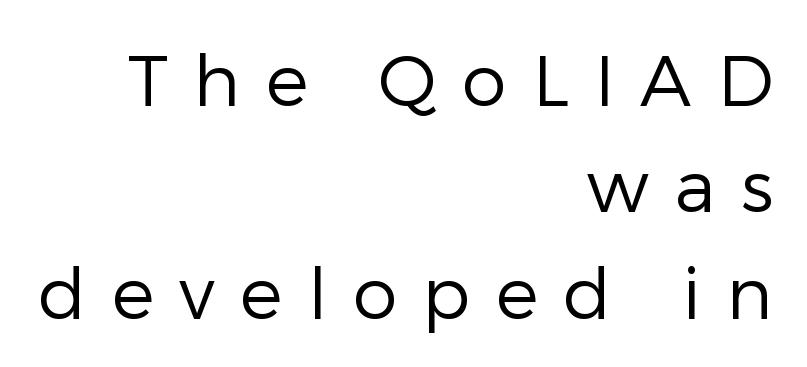
{"serif": "no", "italic": "no", "bold": "no", "weight": "regular", "width": "normal", "stroke_contrast": "low", "x_height": "medium", "monospaced": "no", "underline": "no", "align": "right", "line_spacing": "normal", "line_spacing_ratio": 1.5, "letter_spacing": "wide", "letter_spacing_em": 0.36, "glyph_px": 71}
